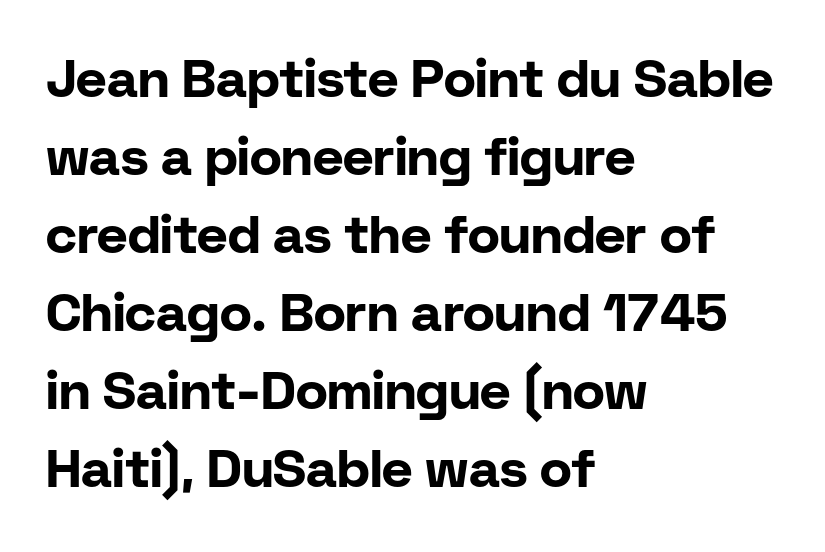
{"serif": "no", "italic": "no", "bold": "yes", "weight": "bold", "width": "normal", "stroke_contrast": "low", "x_height": "medium", "monospaced": "no", "underline": "no", "align": "left", "line_spacing": "normal", "line_spacing_ratio": 1.47, "letter_spacing": "normal", "letter_spacing_em": 0.0, "glyph_px": 53}
